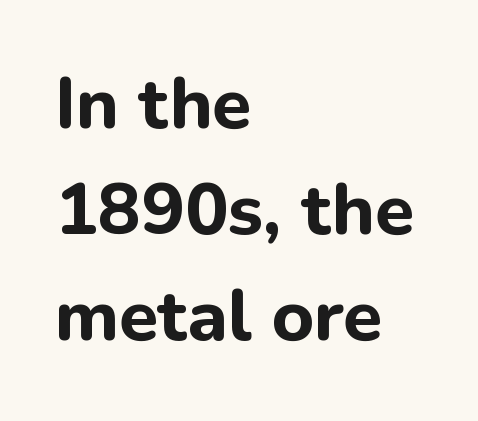
The image shows 72 px bold sans-serif type, upright; set left-aligned, normal line spacing (1.47x), normal letter spacing, not underlined; low stroke contrast and a medium x-height.
